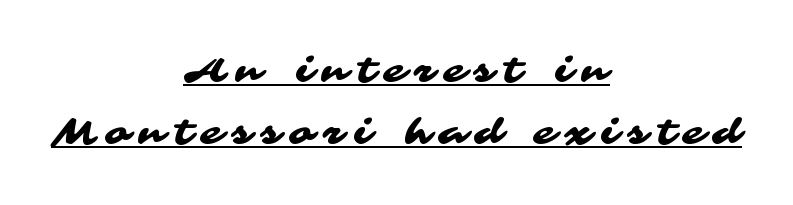
The letterforms stand isolated, each surrounded by extra space. Reading down the block, each line starts at a different indent, mirrored at its end. Proportional: the letters do not fall into vertical columns. A typographer would call this underscored text. Does the type have serifs? No, each stem ends abruptly.
